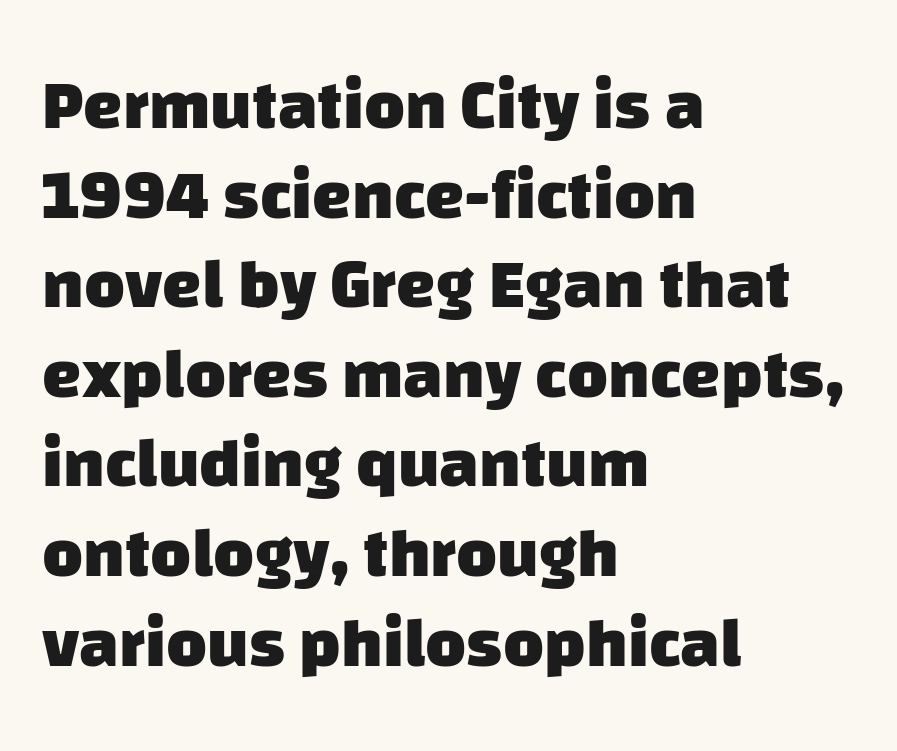
Q: Is the text bold? A: Yes.
Q: Is the typeface a serif or a sans-serif typeface? A: Sans-serif.
Q: Is the text underlined? A: No.
Q: How is the paragraph aligned? A: Left-aligned.
Q: Is the spacing between letters normal or unusually wide? A: Normal.
Q: Is the spacing between lines tight, normal or loose? A: Normal.
Q: Width (condensed, normal, or wide)? A: Normal.
Q: Stroke contrast? A: Low.
Q: x-height? A: Large.
Q: Monospaced? A: No.
